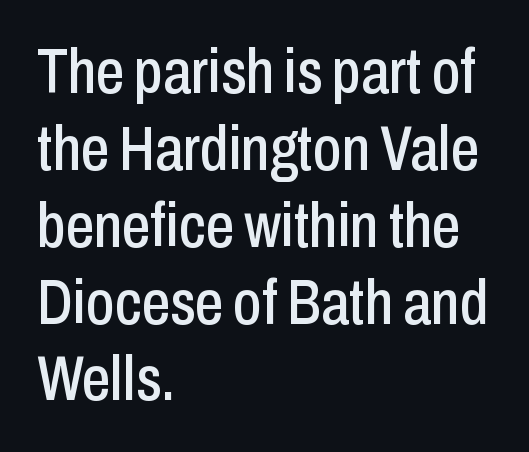
Q: Is the text italic (slanted)? A: No, it is upright.
Q: Is the typeface a serif or a sans-serif typeface? A: Sans-serif.
Q: Is the text underlined? A: No.
Q: How is the paragraph aligned? A: Left-aligned.
Q: Is the spacing between letters normal or unusually wide? A: Normal.
Q: Width (condensed, normal, or wide)? A: Condensed.
Q: Stroke contrast? A: Low.
Q: x-height? A: Medium.
Q: Monospaced? A: No.
